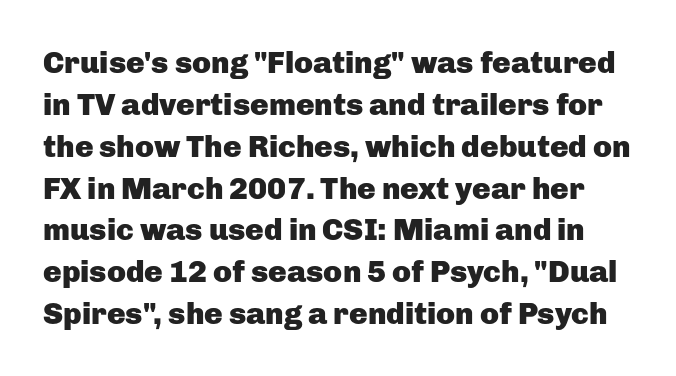
Q: Is the text bold? A: Yes.
Q: Is the text italic (slanted)? A: No, it is upright.
Q: Is the typeface a serif or a sans-serif typeface? A: Sans-serif.
Q: Is the text underlined? A: No.
Q: Is the spacing between letters normal or unusually wide? A: Normal.
Q: Is the spacing between lines tight, normal or loose? A: Normal.
Q: Width (condensed, normal, or wide)? A: Normal.
Q: Stroke contrast? A: Low.
Q: x-height? A: Medium.
Q: Monospaced? A: No.
